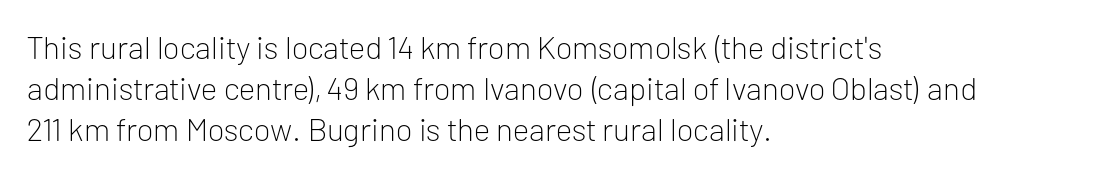
Q: Is the text bold? A: No.
Q: Is the text italic (slanted)? A: No, it is upright.
Q: Is the typeface a serif or a sans-serif typeface? A: Sans-serif.
Q: Is the text underlined? A: No.
Q: How is the paragraph aligned? A: Left-aligned.
Q: Is the spacing between letters normal or unusually wide? A: Normal.
Q: Is the spacing between lines tight, normal or loose? A: Normal.
Q: Width (condensed, normal, or wide)? A: Normal.
Q: Stroke contrast? A: Low.
Q: x-height? A: Medium.
Q: Monospaced? A: No.
